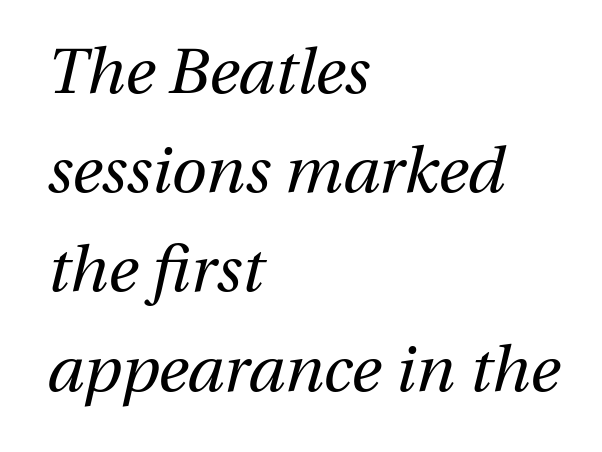
The image shows 64 px regular-weight type, italic (leaning right); set left-aligned, normal line spacing (1.55x), normal letter spacing, not underlined; medium stroke contrast and a medium x-height.
